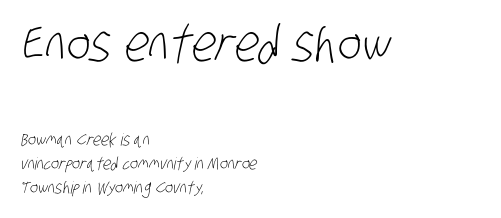
Q: Is the text bold? A: No.
Q: Is the typeface a serif or a sans-serif typeface? A: Sans-serif.
Q: Is the text underlined? A: No.
Q: How is the paragraph aligned? A: Left-aligned.
Q: Is the spacing between letters normal or unusually wide? A: Normal.
Q: Is the spacing between lines tight, normal or loose? A: Normal.
Q: Which block of text is set in a larger size, the first (top) or the second (bottom)? A: The first (top) one.
Q: Width (condensed, normal, or wide)? A: Condensed.
Q: Stroke contrast? A: Low.
Q: x-height? A: Large.
Q: Monospaced? A: No.
